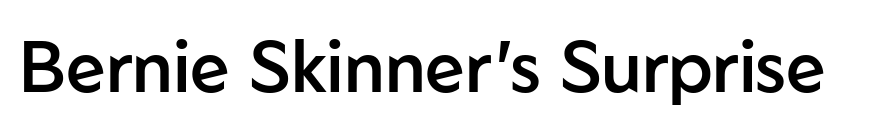
The image shows 71 px semibold sans-serif type, upright; set normal letter spacing, not underlined; low stroke contrast and a medium x-height.
